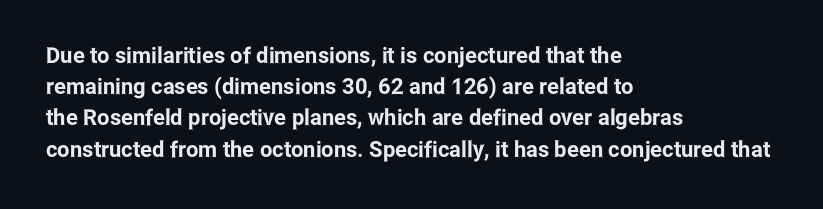
The image shows 22 px text type, upright; set left-aligned, normal line spacing (1.42x), normal letter spacing, not underlined.
